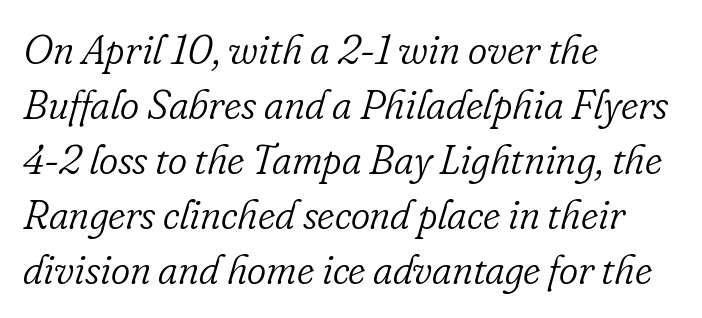
Compared with typical body copy, the letter spacing here is the same. The weight tops out at a normal text grade. Character widths vary here, with narrow letters taking less room than wide ones. The glyphs are unaccompanied by any horizontal stroke below them.
